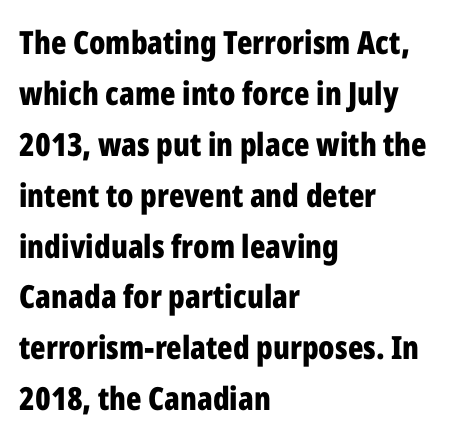
Q: Is the text bold? A: Yes.
Q: Is the text italic (slanted)? A: No, it is upright.
Q: Is the typeface a serif or a sans-serif typeface? A: Sans-serif.
Q: Is the text underlined? A: No.
Q: How is the paragraph aligned? A: Left-aligned.
Q: Is the spacing between letters normal or unusually wide? A: Normal.
Q: Is the spacing between lines tight, normal or loose? A: Normal.
Q: Width (condensed, normal, or wide)? A: Condensed.
Q: Stroke contrast? A: Low.
Q: x-height? A: Medium.
Q: Monospaced? A: No.
